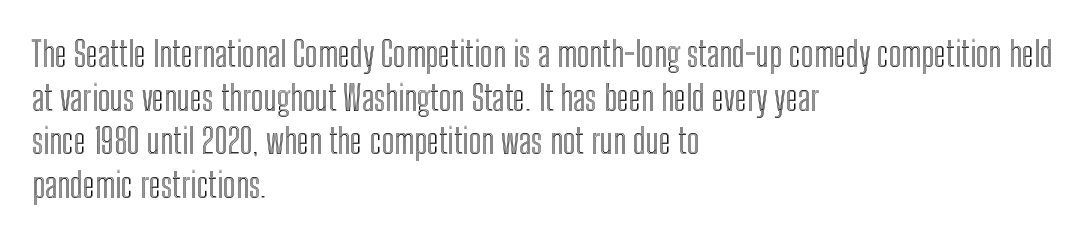
Q: Is the text italic (slanted)? A: No, it is upright.
Q: Is the text underlined? A: No.
Q: How is the paragraph aligned? A: Left-aligned.
Q: Is the spacing between letters normal or unusually wide? A: Normal.
Q: Is the spacing between lines tight, normal or loose? A: Normal.
Q: Width (condensed, normal, or wide)? A: Condensed.
Q: x-height? A: Medium.
Q: Monospaced? A: No.
